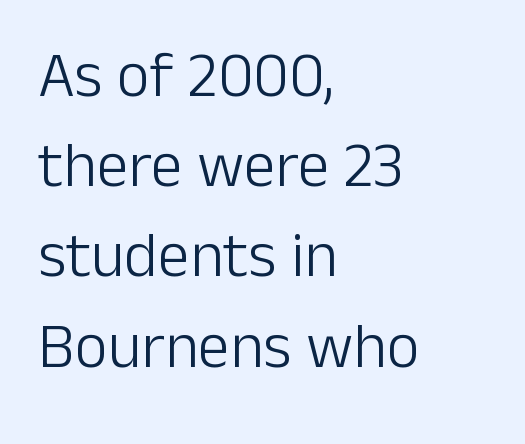
Italic? Not at all — the glyphs are vertical. Summary of vertical rhythm: regular, with standard interline spacing. The paragraph has a hard left edge and a soft right edge. Each letter keeps its own natural width here, so spacing adapts to shape. Observe the ordinary spacing: letters are neighbours, not strangers.
